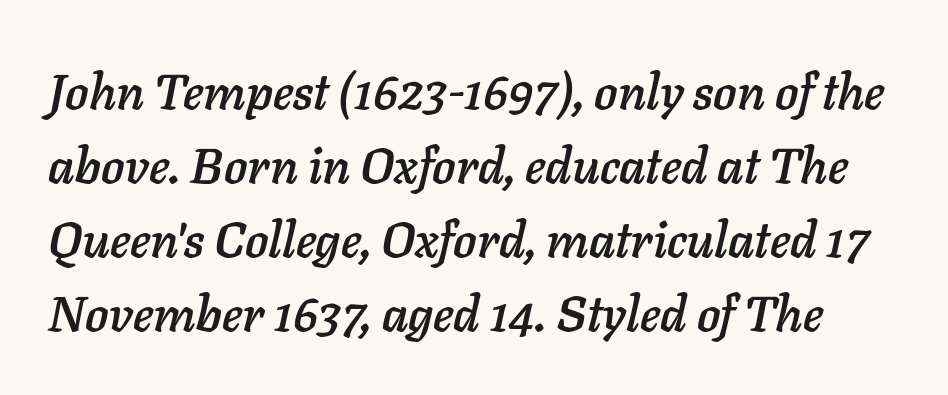
Whoever set this chose a conventional vertical rhythm. These lines are rendered in a variable-pitch font. Bare-footed words on every line. The gaps between neighbouring characters are ordinary and unremarkable.
